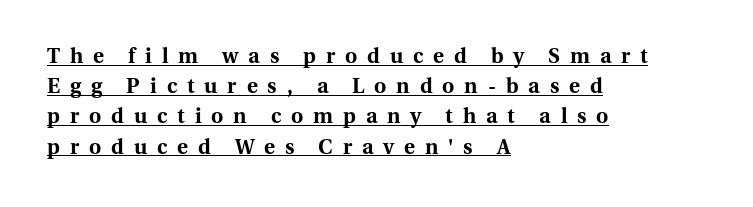
Q: Is the text bold? A: Yes.
Q: Is the text italic (slanted)? A: No, it is upright.
Q: Is the text underlined? A: Yes.
Q: How is the paragraph aligned? A: Left-aligned.
Q: Is the spacing between letters normal or unusually wide? A: Unusually wide.
Q: Is the spacing between lines tight, normal or loose? A: Normal.
